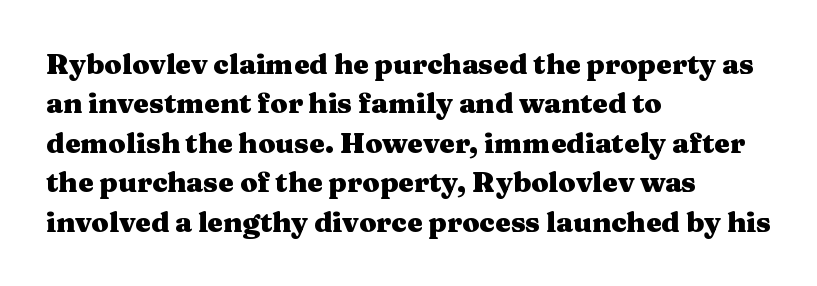
{"serif": "yes", "italic": "no", "bold": "yes", "weight": "heavy", "width": "wide", "stroke_contrast": "medium", "x_height": "medium", "monospaced": "no", "underline": "no", "align": "left", "line_spacing": "normal", "line_spacing_ratio": 1.41, "letter_spacing": "normal", "letter_spacing_em": 0.0, "glyph_px": 28}
